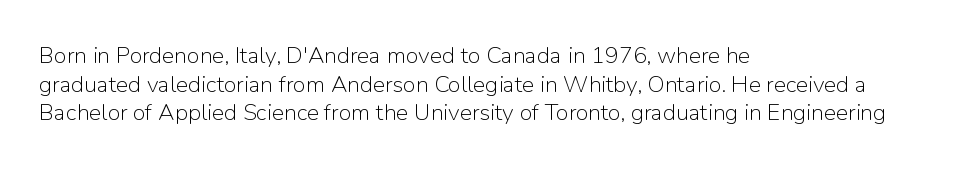
The image shows 23 px text type, upright; set left-aligned, line spacing 1.24x, normal letter spacing, not underlined.
